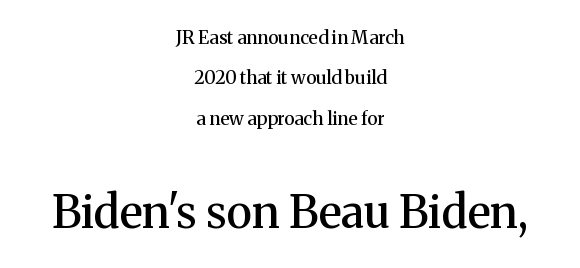
Q: Is the text bold? A: Semi-bold.
Q: Is the text italic (slanted)? A: No, it is upright.
Q: Is the typeface a serif or a sans-serif typeface? A: Serif.
Q: Is the text underlined? A: No.
Q: How is the paragraph aligned? A: Centered.
Q: Is the spacing between letters normal or unusually wide? A: Normal.
Q: Is the spacing between lines tight, normal or loose? A: Loose.
Q: Which block of text is set in a larger size, the first (top) or the second (bottom)? A: The second (bottom) one.
Q: Width (condensed, normal, or wide)? A: Normal.
Q: Stroke contrast? A: Medium.
Q: x-height? A: Medium.
Q: Monospaced? A: No.
